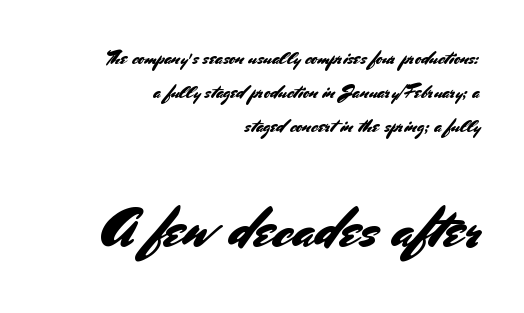
Q: Is the text italic (slanted)? A: Yes.
Q: Is the typeface a serif or a sans-serif typeface? A: Sans-serif.
Q: Is the text underlined? A: No.
Q: How is the paragraph aligned? A: Right-aligned.
Q: Is the spacing between letters normal or unusually wide? A: Normal.
Q: Which block of text is set in a larger size, the first (top) or the second (bottom)? A: The second (bottom) one.
Q: Width (condensed, normal, or wide)? A: Normal.
Q: Stroke contrast? A: Medium.
Q: x-height? A: Small.
Q: Monospaced? A: No.
